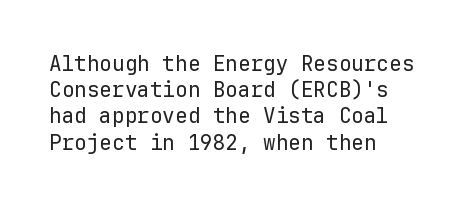
Does extra space separate the letters? No, they use regular spacing. Layout note: lines flush left. The area under the type is left untouched. This reads as an unemphasized weight, regular at the heaviest. This is roman type, the default non-slanted kind. Vertical spacing — default.
